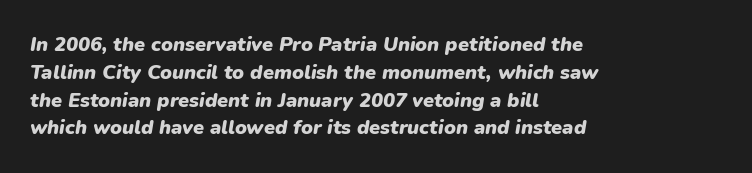
The image shows 20 px bold type, italic (leaning right); set left-aligned, normal line spacing (1.39x), normal letter spacing, not underlined.
